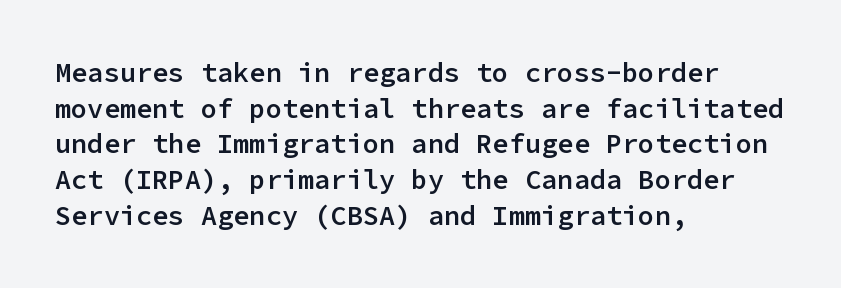
Q: Is the text bold? A: Semi-bold.
Q: Is the text italic (slanted)? A: No, it is upright.
Q: Is the text underlined? A: No.
Q: How is the paragraph aligned? A: Left-aligned.
Q: Is the spacing between letters normal or unusually wide? A: Normal.
Q: Is the spacing between lines tight, normal or loose? A: Normal.
